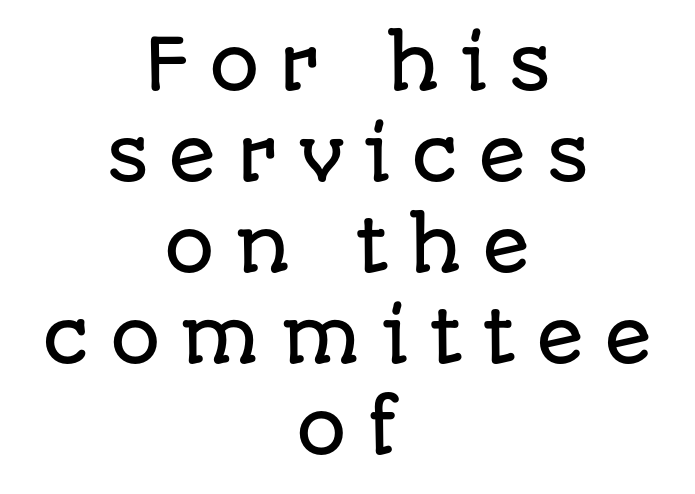
Q: Is the text italic (slanted)? A: No, it is upright.
Q: Is the typeface a serif or a sans-serif typeface? A: Sans-serif.
Q: Is the text underlined? A: No.
Q: How is the paragraph aligned? A: Centered.
Q: Is the spacing between letters normal or unusually wide? A: Unusually wide.
Q: Is the spacing between lines tight, normal or loose? A: Normal.
Q: Width (condensed, normal, or wide)? A: Normal.
Q: Stroke contrast? A: Low.
Q: x-height? A: Large.
Q: Monospaced? A: No.
